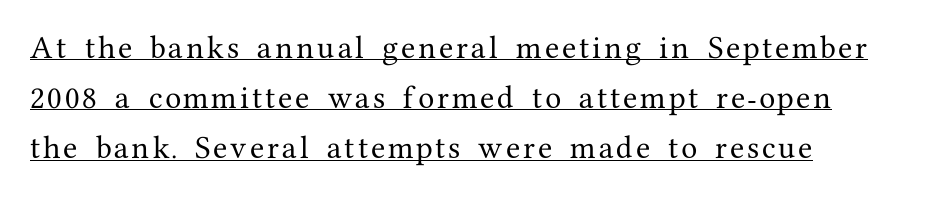
Q: Is the text italic (slanted)? A: No, it is upright.
Q: Is the text underlined? A: Yes.
Q: Is the spacing between lines tight, normal or loose? A: Loose.
